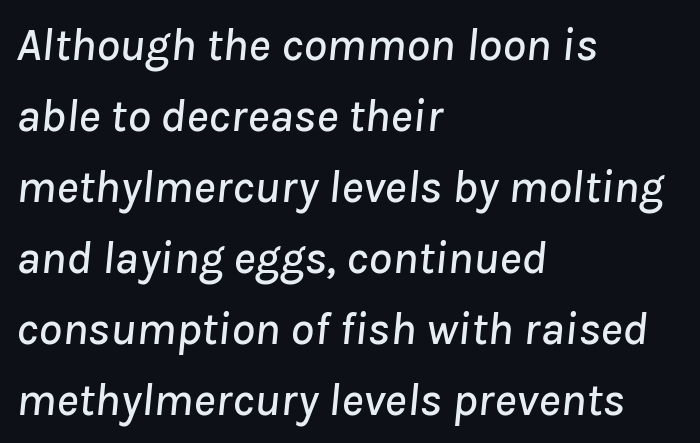
The image shows 47 px text type, italic (leaning right); set left-aligned, normal line spacing (1.51x), normal letter spacing, not underlined; low stroke contrast and a medium x-height.
